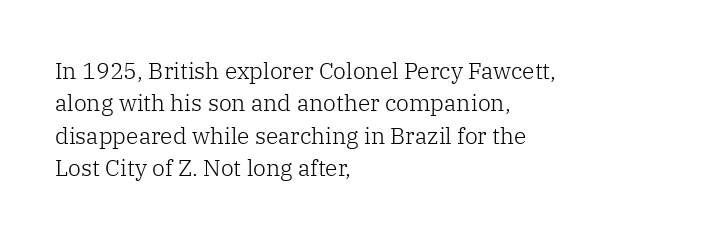
{"italic": "no", "bold": "no", "underline": "no", "align": "left", "line_spacing": "normal", "line_spacing_ratio": 1.41, "letter_spacing": "normal", "letter_spacing_em": 0.0, "glyph_px": 23}
